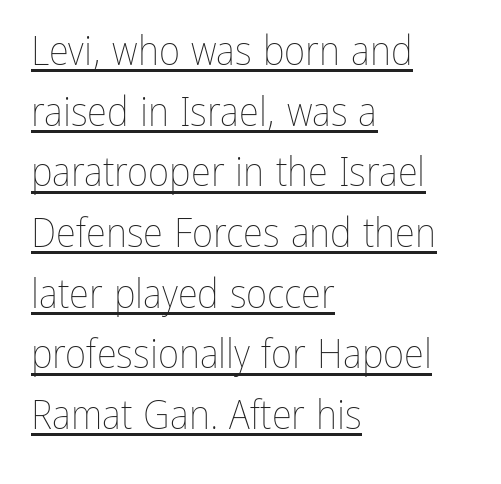
The line texture is even and compact thanks to regular tracking. Looks like regular typesetting: each glyph gets only the width it needs. On a weight scale, this lands at 450 or below. The lettering is marked with a stroke running underneath it.
